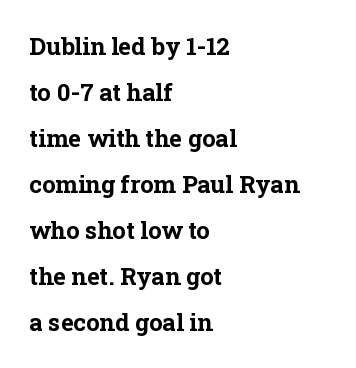
Has an underline been added? It has not. The face used here is rendered with its standard letterfit. Plenty of ink on the page — the face is bold. The letters stand upright; this is a roman face. This block would shrink considerably if given ordinary leading; it's expanded now.
